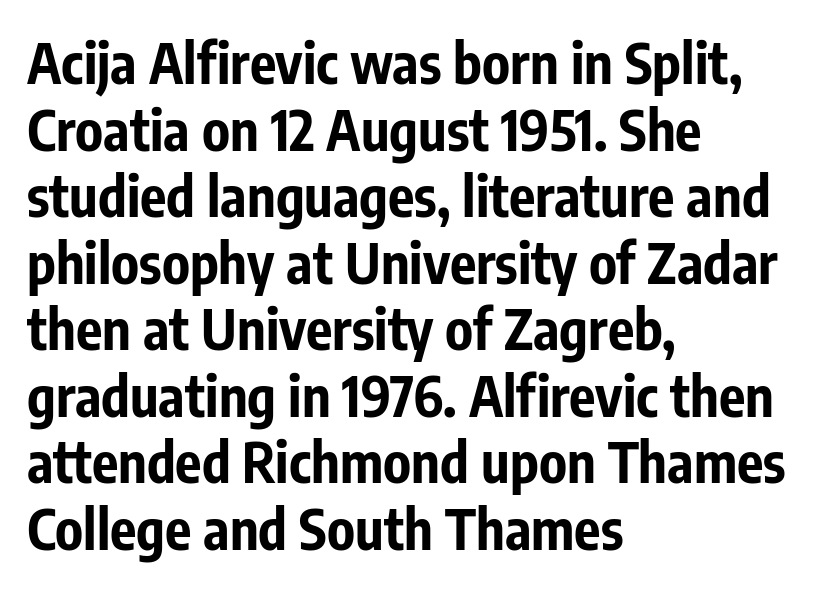
{"serif": "no", "italic": "no", "bold": "yes", "weight": "bold", "width": "condensed", "stroke_contrast": "low", "x_height": "medium", "monospaced": "no", "underline": "no", "align": "left", "line_spacing_ratio": 1.21, "letter_spacing": "normal", "letter_spacing_em": 0.0, "glyph_px": 55}
